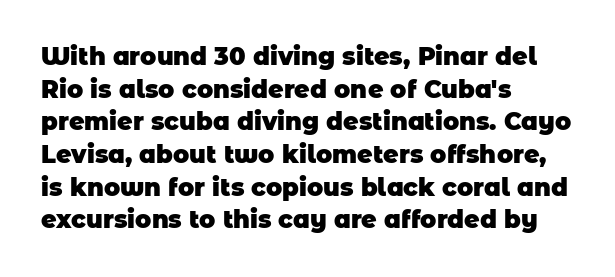
The image shows 24 px bold type; set left-aligned, normal line spacing (1.36x), normal letter spacing, not underlined.
